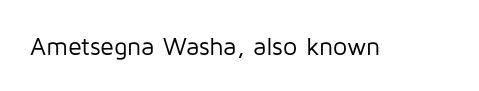
The image shows 25 px text type, upright; set normal letter spacing, not underlined.
